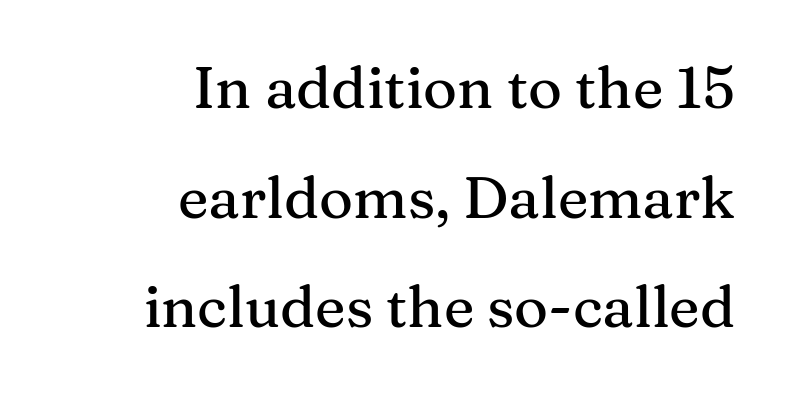
Q: Is the text italic (slanted)? A: No, it is upright.
Q: Is the typeface a serif or a sans-serif typeface? A: Serif.
Q: Is the text underlined? A: No.
Q: How is the paragraph aligned? A: Right-aligned.
Q: Is the spacing between letters normal or unusually wide? A: Normal.
Q: Width (condensed, normal, or wide)? A: Normal.
Q: Stroke contrast? A: Medium.
Q: x-height? A: Medium.
Q: Monospaced? A: No.
